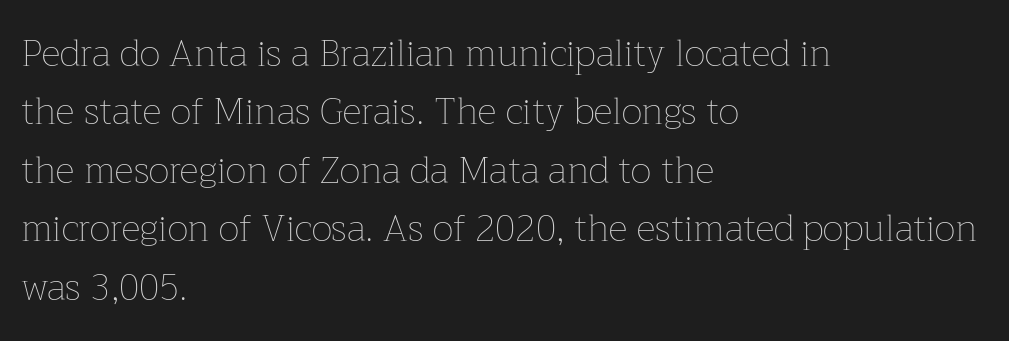
Q: Is the text bold? A: No.
Q: Is the text italic (slanted)? A: No, it is upright.
Q: Is the text underlined? A: No.
Q: How is the paragraph aligned? A: Left-aligned.
Q: Is the spacing between letters normal or unusually wide? A: Normal.
Q: Is the spacing between lines tight, normal or loose? A: Normal.
Q: Width (condensed, normal, or wide)? A: Normal.
Q: Stroke contrast? A: Low.
Q: x-height? A: Medium.
Q: Monospaced? A: No.
